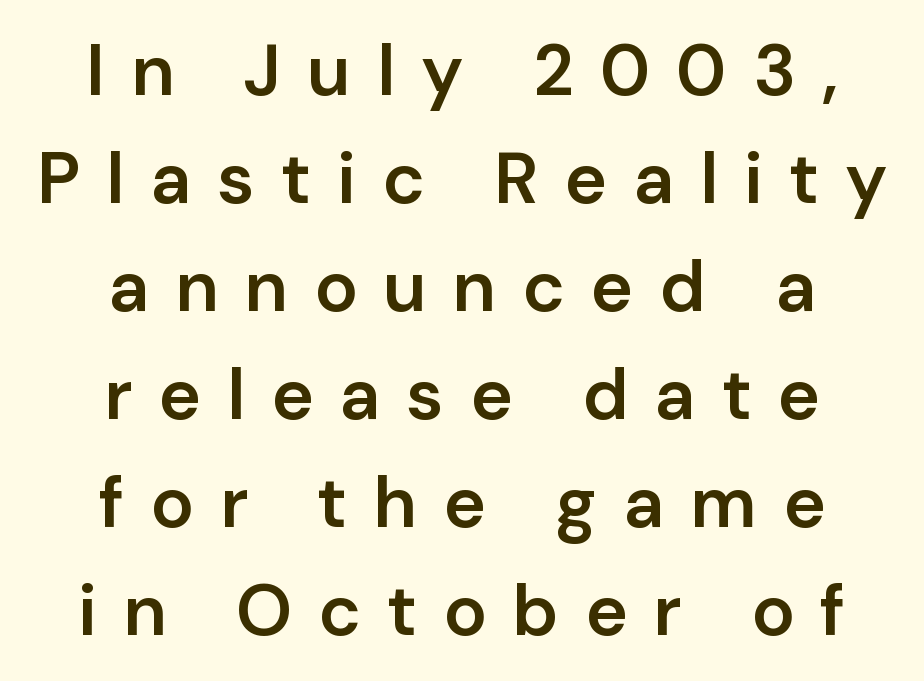
The image shows 72 px semibold sans-serif type, upright; set centered, normal line spacing (1.5x), unusually wide letter spacing (+0.36 em), not underlined; low stroke contrast and a medium x-height.
